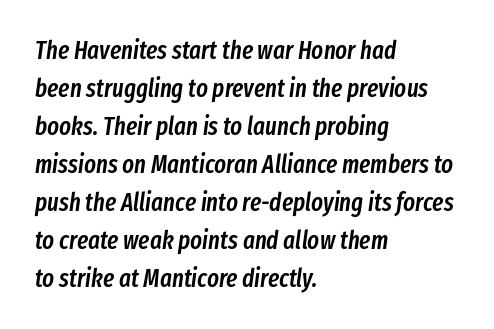
Q: Is the text bold? A: Semi-bold.
Q: Is the text italic (slanted)? A: Yes, it leans right by about 8 degrees.
Q: Is the text underlined? A: No.
Q: How is the paragraph aligned? A: Left-aligned.
Q: Is the spacing between letters normal or unusually wide? A: Normal.
Q: Is the spacing between lines tight, normal or loose? A: Normal.
